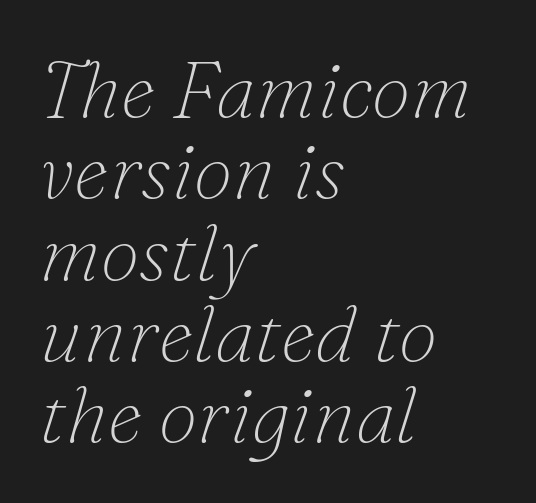
A typesetter would call this proportional, since set widths differ per character. Underlining? Definitely not there. A quiet, ordinary-to-light weight characterises the typeface. The lettering tilts uniformly, giving the passage an italic look.
